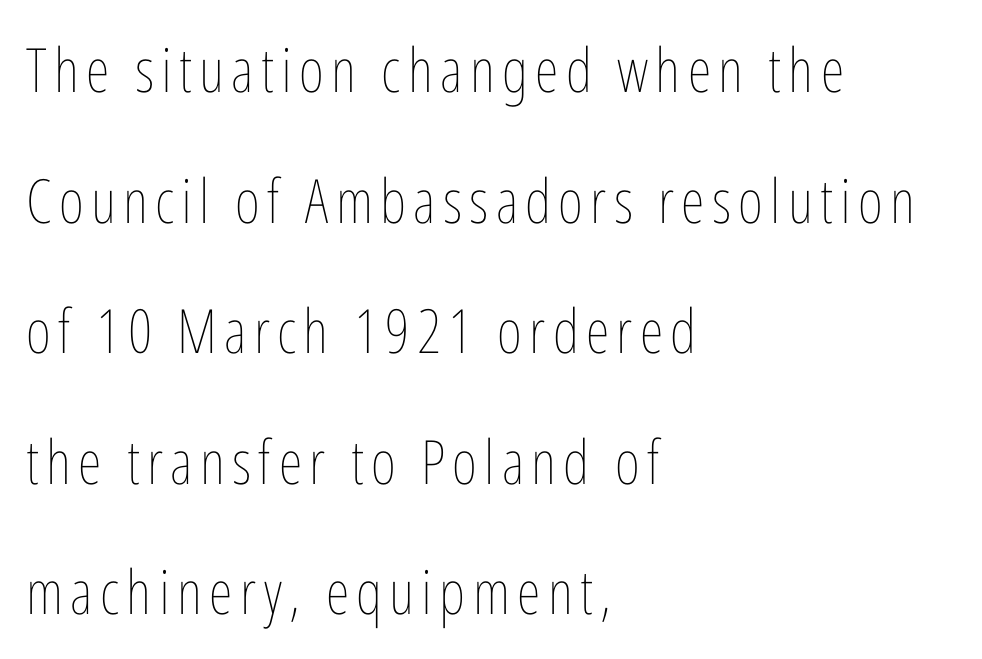
Summary of vertical rhythm: relaxed, with wide interline spacing. Weight: regular or lighter. Letters rest on an invisible, unmarked baseline. Layout note: lines flush left. Vertical strokes here are truly vertical.
